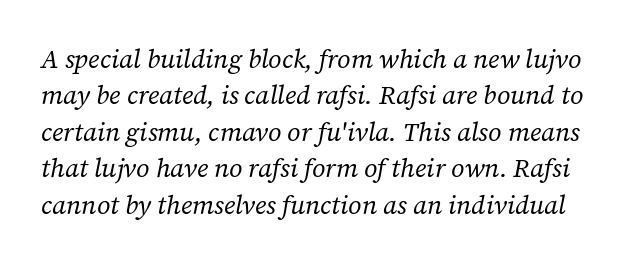
{"italic": "yes", "lean": "right", "slant_degrees": 12, "bold": "no", "underline": "no", "line_spacing": "normal", "line_spacing_ratio": 1.4, "letter_spacing": "normal", "letter_spacing_em": 0.0, "glyph_px": 26}
